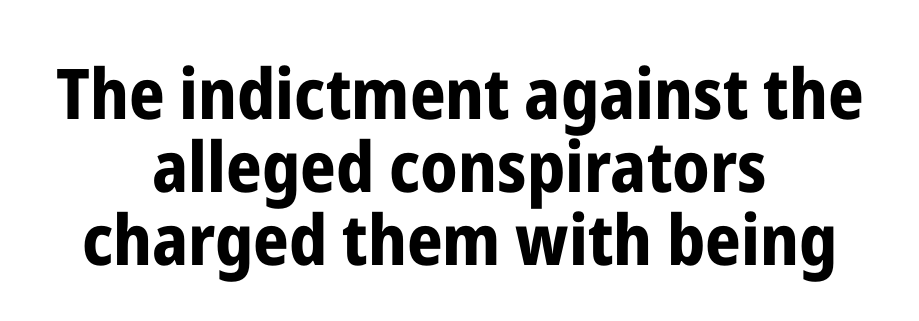
The image shows 70 px bold, condensed sans-serif type, upright; set centered, tight line spacing (1.04x), normal letter spacing, not underlined; low stroke contrast and a medium x-height.
